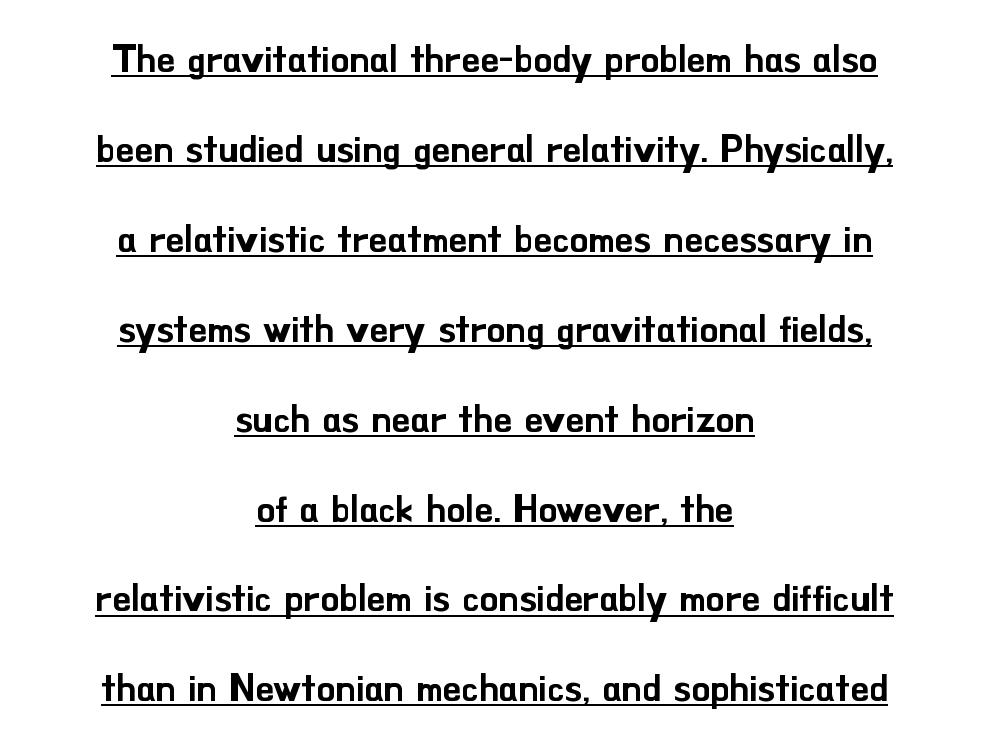
Q: Is the text italic (slanted)? A: No, it is upright.
Q: Is the typeface a serif or a sans-serif typeface? A: Sans-serif.
Q: Is the text underlined? A: Yes.
Q: How is the paragraph aligned? A: Centered.
Q: Is the spacing between letters normal or unusually wide? A: Normal.
Q: Is the spacing between lines tight, normal or loose? A: Loose.
Q: Width (condensed, normal, or wide)? A: Normal.
Q: Stroke contrast? A: Low.
Q: x-height? A: Small.
Q: Monospaced? A: No.
